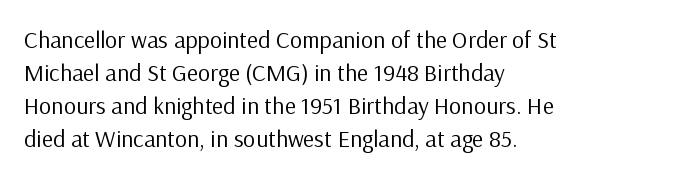
Q: Is the text bold? A: No.
Q: Is the text italic (slanted)? A: No, it is upright.
Q: Is the text underlined? A: No.
Q: How is the paragraph aligned? A: Left-aligned.
Q: Is the spacing between letters normal or unusually wide? A: Normal.
Q: Is the spacing between lines tight, normal or loose? A: Normal.
